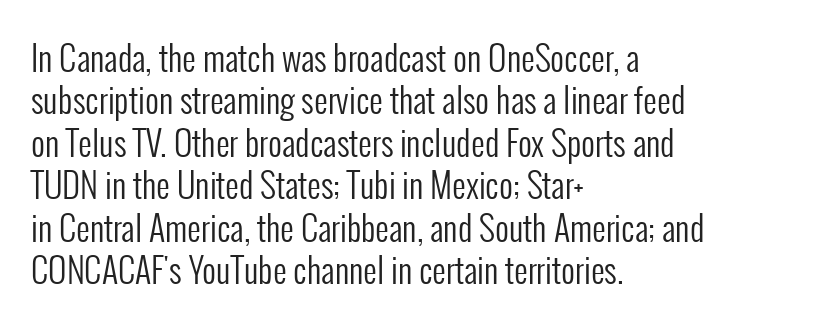
Q: Is the text bold? A: No.
Q: Is the text italic (slanted)? A: No, it is upright.
Q: Is the typeface a serif or a sans-serif typeface? A: Sans-serif.
Q: Is the text underlined? A: No.
Q: How is the paragraph aligned? A: Left-aligned.
Q: Is the spacing between letters normal or unusually wide? A: Normal.
Q: Is the spacing between lines tight, normal or loose? A: Normal.
Q: Width (condensed, normal, or wide)? A: Condensed.
Q: Stroke contrast? A: Low.
Q: x-height? A: Medium.
Q: Monospaced? A: No.
